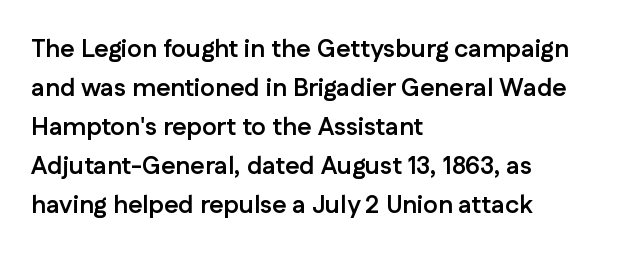
Q: Is the text bold? A: Yes.
Q: Is the text italic (slanted)? A: No, it is upright.
Q: Is the text underlined? A: No.
Q: How is the paragraph aligned? A: Left-aligned.
Q: Is the spacing between letters normal or unusually wide? A: Normal.
Q: Is the spacing between lines tight, normal or loose? A: Normal.
